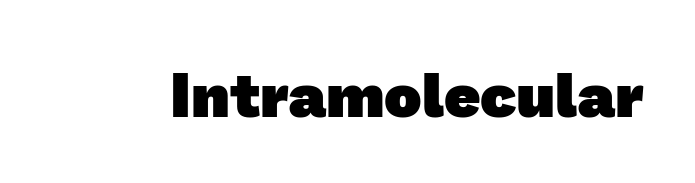
Q: Is the text bold? A: Yes.
Q: Is the typeface a serif or a sans-serif typeface? A: Sans-serif.
Q: Is the text underlined? A: No.
Q: Is the spacing between letters normal or unusually wide? A: Normal.
Q: Width (condensed, normal, or wide)? A: Normal.
Q: Stroke contrast? A: Low.
Q: x-height? A: Medium.
Q: Monospaced? A: No.
